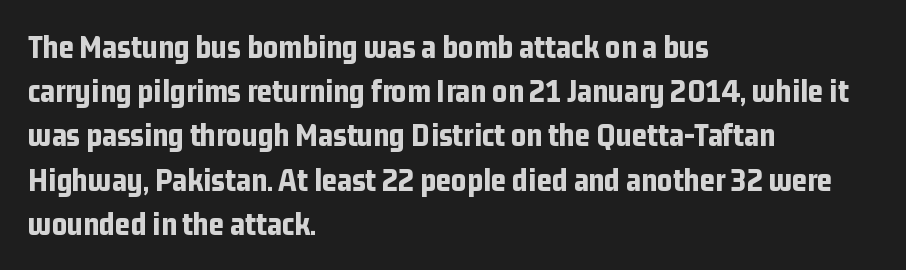
The image shows 33 px bold, condensed sans-serif type, upright; set left-aligned, normal line spacing (1.34x), normal letter spacing, not underlined; low stroke contrast and a medium x-height.
